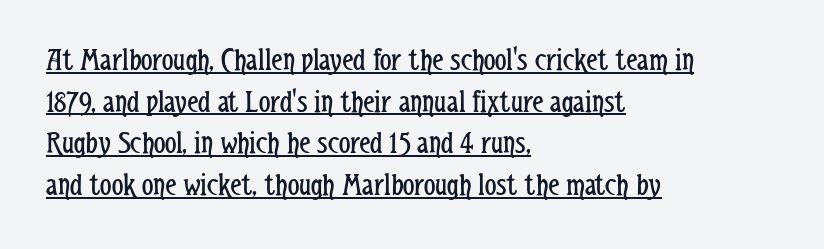
The image shows 32 px regular-weight, condensed sans-serif type, upright; set left-aligned, normal line spacing (1.3x), normal letter spacing, underlined; low stroke contrast and a medium x-height.
